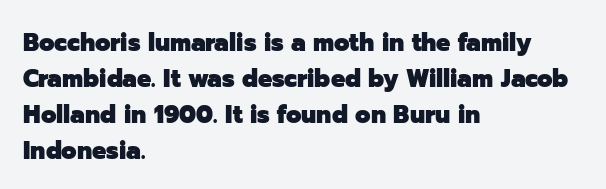
Nope, not italic — everything's standing straight. A normal amount of white space separates one row of letters from the next. Pretty heavy lettering here — definitely bold. Line starts are locked; line ends wander. Tracking here is standard; glyphs follow each other at the usual distance. Decoration check: the copy has no underline.
